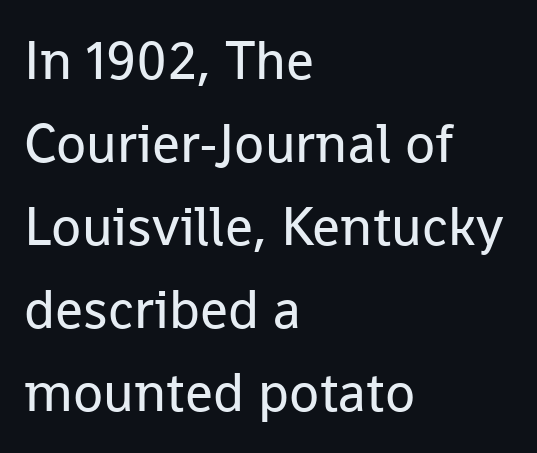
Honestly, the letter spacing is just normal — you wouldn't notice it. What kind of face is this? One without serifs — a sans. Ascenders rise straight up at ninety degrees. Is the block centered? No — it sits flush against the left margin. Words float on clear page, feet unadorned. No letter is thick-stroked: the sample isn't bold.
